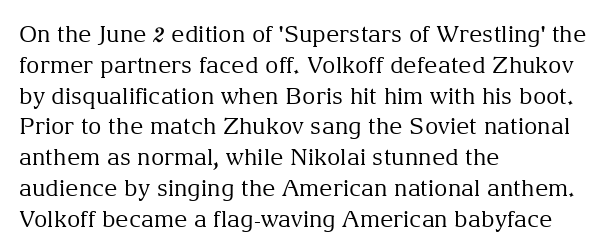
The image shows 23 px text type, upright; set left-aligned, normal line spacing (1.34x), normal letter spacing, not underlined.
